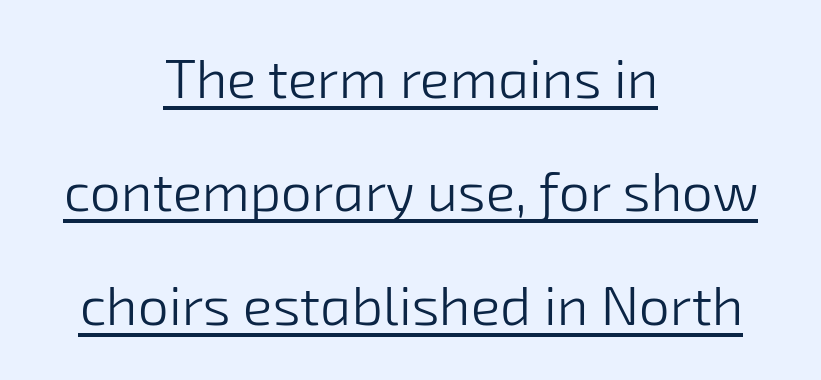
The image shows 55 px light sans-serif type; set centered, loose line spacing (2.06x), normal letter spacing, underlined; low stroke contrast and a medium x-height.
